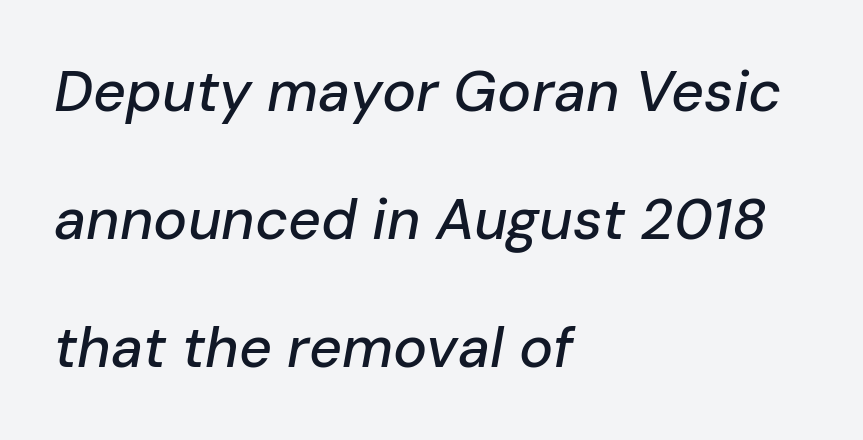
{"italic": "yes", "lean": "right", "slant_degrees": 10, "width": "normal", "stroke_contrast": "low", "x_height": "medium", "monospaced": "no", "underline": "no", "align": "left", "line_spacing": "loose", "line_spacing_ratio": 2.25, "letter_spacing": "normal", "letter_spacing_em": 0.0, "glyph_px": 57}
